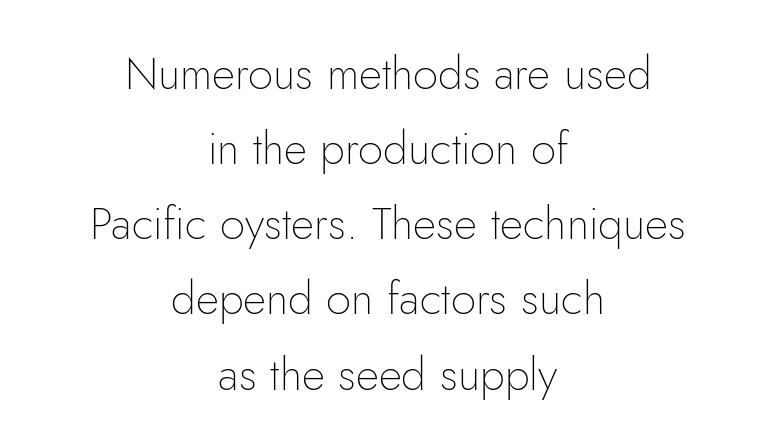
Notice how descenders clear the ascenders below comfortably — that's standard leading. This sample is center-justified, so both line endings float freely. The rendering shows plain stroke endings on the letterforms — a sans-serif design. Quick note: underline off.
